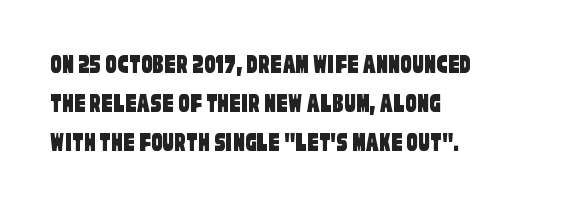
The image shows 28 px condensed sans-serif type; set left-aligned, normal line spacing (1.4x), normal letter spacing, not underlined; low stroke contrast and a large x-height.
